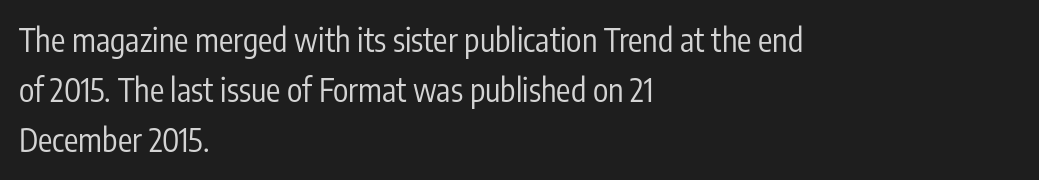
Q: Is the text bold? A: No.
Q: Is the text italic (slanted)? A: No, it is upright.
Q: Is the typeface a serif or a sans-serif typeface? A: Sans-serif.
Q: Is the text underlined? A: No.
Q: How is the paragraph aligned? A: Left-aligned.
Q: Is the spacing between letters normal or unusually wide? A: Normal.
Q: Is the spacing between lines tight, normal or loose? A: Normal.
Q: Width (condensed, normal, or wide)? A: Condensed.
Q: Stroke contrast? A: Low.
Q: x-height? A: Medium.
Q: Monospaced? A: No.
